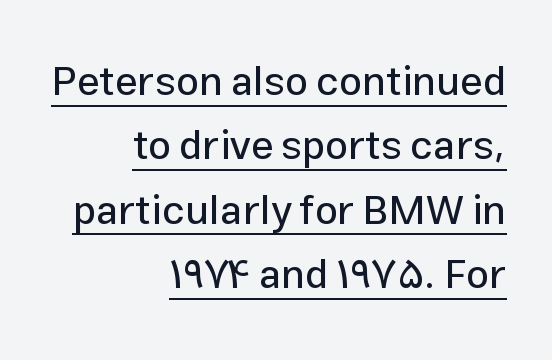
The letters stand upright; this is a roman face. To sum up the face: it is a sans, with no serifs. Beneath each row of characters lies a ruled line. The type is set solid horizontally, with unmodified tracking. The face used here is proportionally spaced, like ordinary book or web type. The compositor pushed each line to the right boundary.
